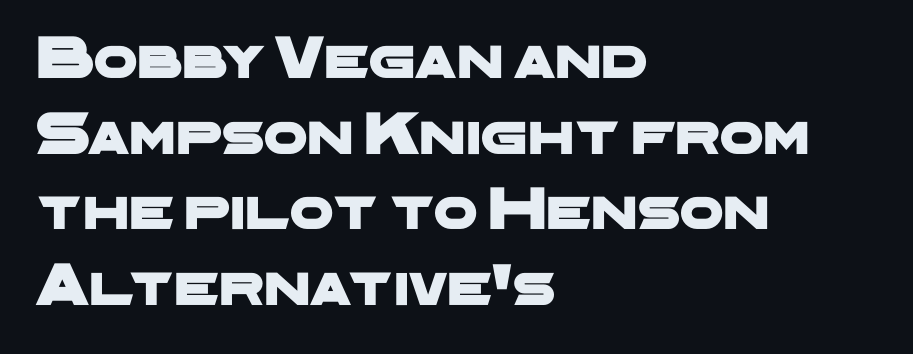
The image shows 62 px wide sans-serif type; set left-aligned, line spacing 1.22x, normal letter spacing, not underlined; low stroke contrast and a medium x-height.
